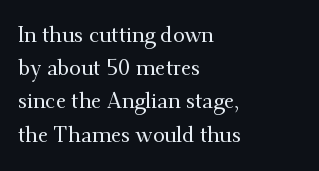
The image shows 21 px text type, upright; set left-aligned, normal line spacing (1.58x), normal letter spacing, not underlined.
